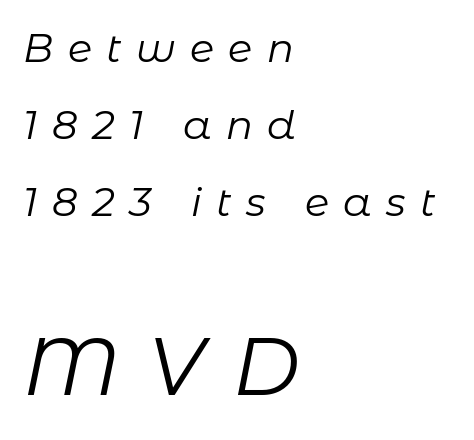
Q: Is the text bold? A: No.
Q: Is the text italic (slanted)? A: Yes, it leans right by about 11 degrees.
Q: Is the text underlined? A: No.
Q: How is the paragraph aligned? A: Left-aligned.
Q: Is the spacing between letters normal or unusually wide? A: Unusually wide.
Q: Is the spacing between lines tight, normal or loose? A: Loose.
Q: Which block of text is set in a larger size, the first (top) or the second (bottom)? A: The second (bottom) one.
Q: Width (condensed, normal, or wide)? A: Normal.
Q: Stroke contrast? A: Low.
Q: x-height? A: Medium.
Q: Monospaced? A: No.
